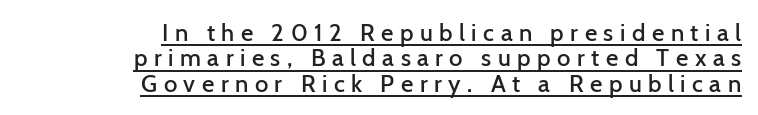
The image shows 24 px text type, upright; set right-aligned, tight line spacing (1.06x), unusually wide letter spacing (+0.27 em), underlined.
